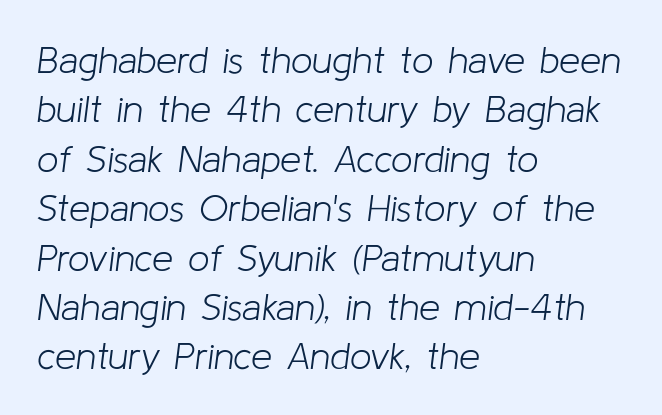
Q: Is the text bold? A: No.
Q: Is the text italic (slanted)? A: Yes, it leans right by about 8 degrees.
Q: Is the text underlined? A: No.
Q: How is the paragraph aligned? A: Left-aligned.
Q: Is the spacing between letters normal or unusually wide? A: Normal.
Q: Is the spacing between lines tight, normal or loose? A: Normal.
Q: Width (condensed, normal, or wide)? A: Normal.
Q: Stroke contrast? A: Low.
Q: x-height? A: Medium.
Q: Monospaced? A: No.
